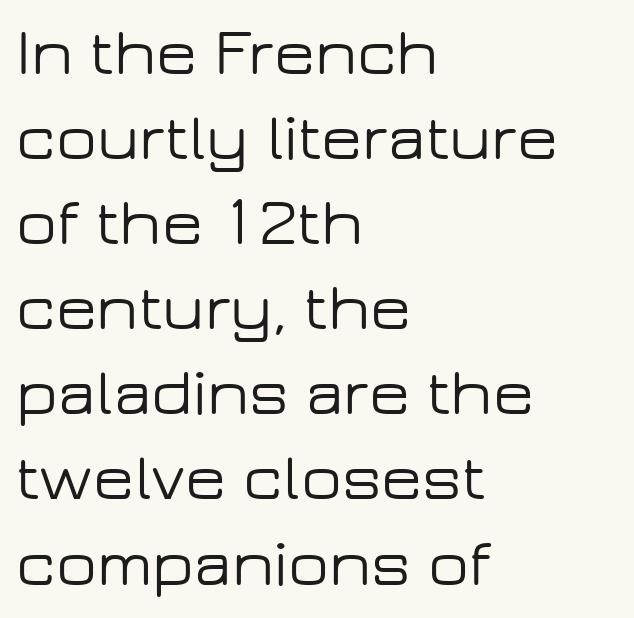
Nothing sits at the stroke ends, so this counts as sans-serif. Short and long lines alike share a common starting point at left. Each letter keeps its own natural width here, so spacing adapts to shape. This rendering features lettering with no underline. Regarding leading, the lines here are spaced in the standard way. The letters stand upright; this is a roman face.
